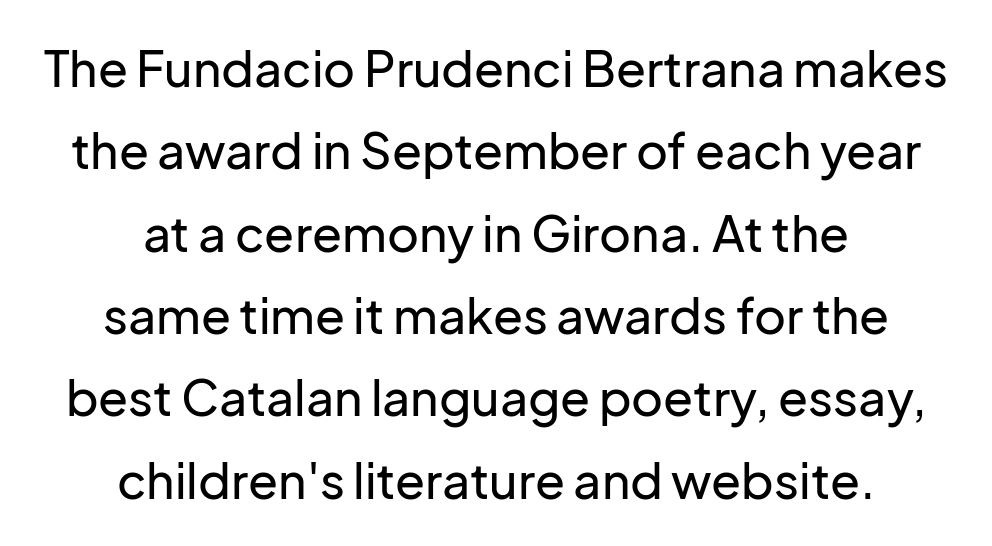
Q: Is the text italic (slanted)? A: No, it is upright.
Q: Is the typeface a serif or a sans-serif typeface? A: Sans-serif.
Q: Is the text underlined? A: No.
Q: How is the paragraph aligned? A: Centered.
Q: Is the spacing between letters normal or unusually wide? A: Normal.
Q: Is the spacing between lines tight, normal or loose? A: Normal.
Q: Width (condensed, normal, or wide)? A: Normal.
Q: Stroke contrast? A: Low.
Q: x-height? A: Medium.
Q: Monospaced? A: No.
